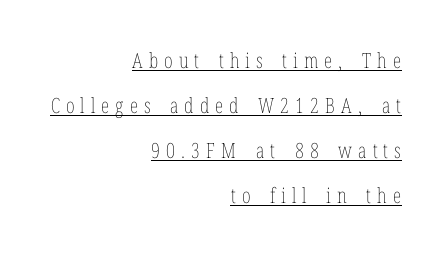
The block of text is sparse from top to bottom, with ample space between rows. The characters are drawn with everyday or finer stroke widths. A typesetter would call this heavily tracked-out type. Vertical strokes here are truly vertical. Notice how the passage keeps a crisp vertical edge on the right only. A continuous stroke trails under the words, as in a hyperlink.
